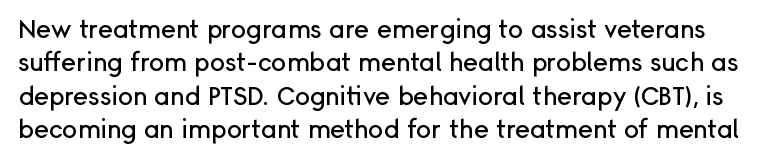
{"italic": "no", "underline": "no", "line_spacing": "normal", "line_spacing_ratio": 1.34, "letter_spacing": "normal", "letter_spacing_em": 0.0, "glyph_px": 25}
